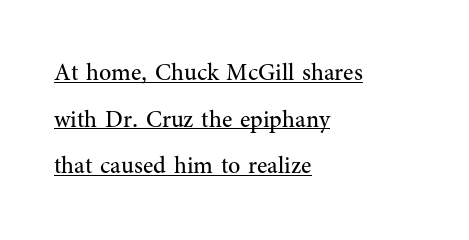
{"italic": "no", "bold": "no", "underline": "yes", "align": "left", "line_spacing": "loose", "line_spacing_ratio": 1.94, "letter_spacing": "normal", "letter_spacing_em": 0.0, "glyph_px": 24}
